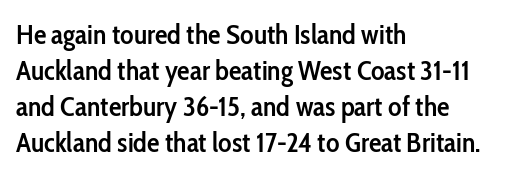
Q: Is the text bold? A: Semi-bold.
Q: Is the text italic (slanted)? A: No, it is upright.
Q: Is the typeface a serif or a sans-serif typeface? A: Sans-serif.
Q: Is the text underlined? A: No.
Q: How is the paragraph aligned? A: Left-aligned.
Q: Is the spacing between letters normal or unusually wide? A: Normal.
Q: Is the spacing between lines tight, normal or loose? A: Normal.
Q: Width (condensed, normal, or wide)? A: Condensed.
Q: Stroke contrast? A: Low.
Q: x-height? A: Medium.
Q: Monospaced? A: No.
